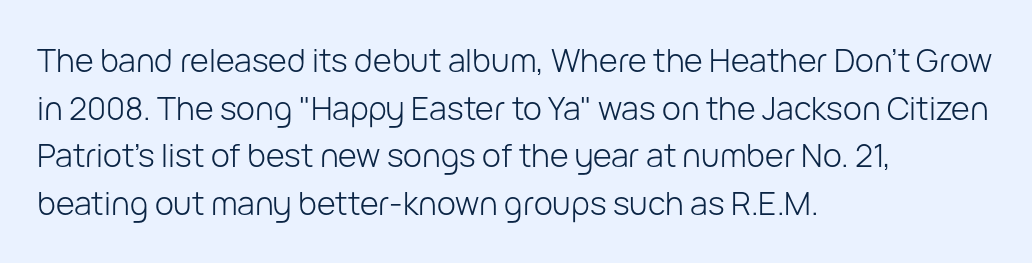
Q: Is the text bold? A: No.
Q: Is the text italic (slanted)? A: No, it is upright.
Q: Is the typeface a serif or a sans-serif typeface? A: Sans-serif.
Q: Is the text underlined? A: No.
Q: How is the paragraph aligned? A: Left-aligned.
Q: Is the spacing between letters normal or unusually wide? A: Normal.
Q: Is the spacing between lines tight, normal or loose? A: Normal.
Q: Width (condensed, normal, or wide)? A: Normal.
Q: Stroke contrast? A: Low.
Q: x-height? A: Medium.
Q: Monospaced? A: No.
